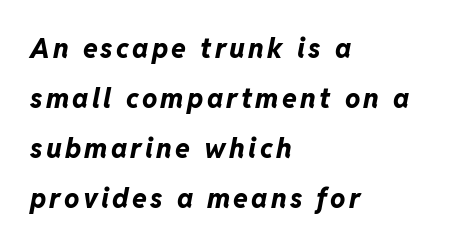
{"italic": "yes", "lean": "right", "slant_degrees": 11, "bold": "yes", "underline": "no", "align": "left", "line_spacing_ratio": 1.85, "glyph_px": 27}
